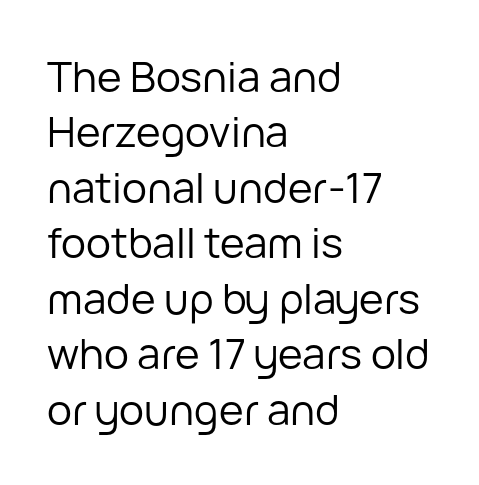
{"serif": "no", "italic": "no", "bold": "no", "weight": "regular", "width": "normal", "stroke_contrast": "low", "x_height": "medium", "monospaced": "no", "underline": "no", "align": "left", "line_spacing": "normal", "line_spacing_ratio": 1.32, "letter_spacing": "normal", "letter_spacing_em": 0.0, "glyph_px": 42}
